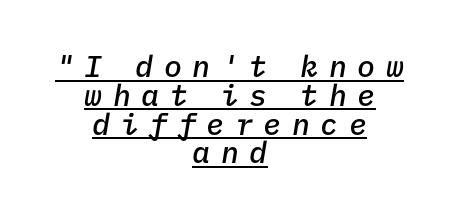
{"italic": "yes", "lean": "right", "slant_degrees": 9, "bold": "semi", "weight": "semibold", "width": "normal", "stroke_contrast": "low", "x_height": "medium", "monospaced": "yes", "underline": "yes", "align": "center", "line_spacing": "tight", "line_spacing_ratio": 0.96, "letter_spacing": "wide", "letter_spacing_em": 0.35, "glyph_px": 30}
